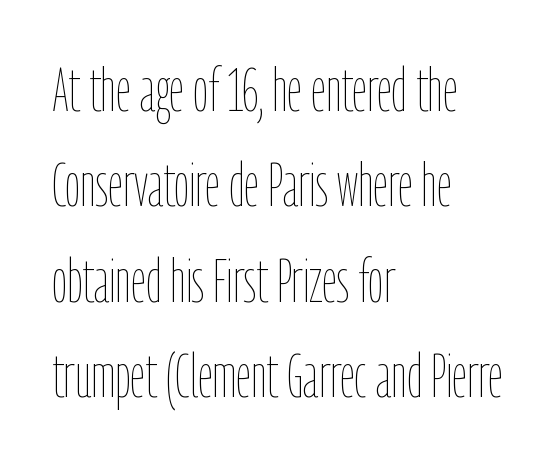
Reading down the column, the eye jumps a familiar distance to each next line. Looks like regular typesetting: each glyph gets only the width it needs. Rendered with straight, roman letterforms. Line starts are locked; line ends wander. The strokes carry an ordinary text weight at most. The rendering keeps characters at their native spacing.
